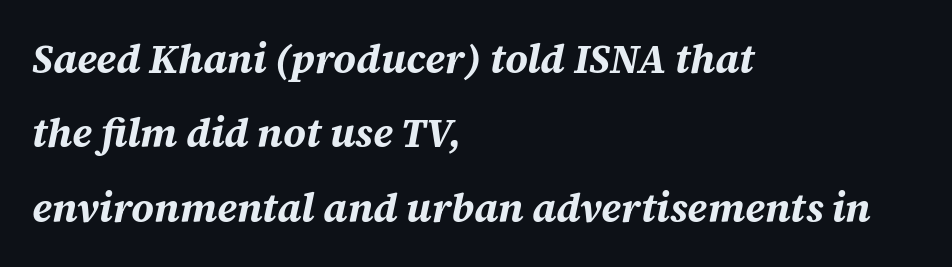
{"italic": "yes", "lean": "right", "slant_degrees": 12, "bold": "yes", "weight": "bold", "width": "normal", "stroke_contrast": "medium", "x_height": "large", "monospaced": "no", "underline": "no", "align": "left", "line_spacing_ratio": 1.86, "letter_spacing": "normal", "letter_spacing_em": 0.0, "glyph_px": 40}
